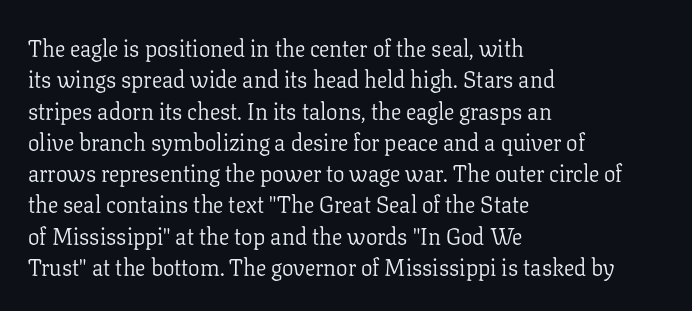
{"italic": "no", "bold": "no", "underline": "no", "align": "left", "line_spacing": "normal", "line_spacing_ratio": 1.36, "letter_spacing": "normal", "letter_spacing_em": 0.0, "glyph_px": 23}
